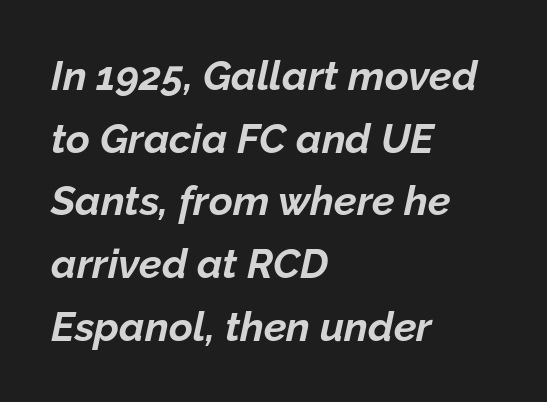
{"italic": "yes", "lean": "right", "slant_degrees": 12, "bold": "yes", "weight": "bold", "width": "normal", "stroke_contrast": "low", "x_height": "medium", "monospaced": "no", "underline": "no", "align": "left", "line_spacing": "normal", "line_spacing_ratio": 1.53, "letter_spacing": "normal", "letter_spacing_em": 0.0, "glyph_px": 41}
